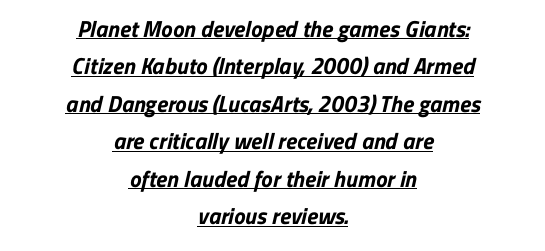
The setting favours the middle, as headings and verse often do. This rendering features underlined lettering. The horizontal fit of the characters is conventional and even. The characters look thick and weighty, a clear bold.
